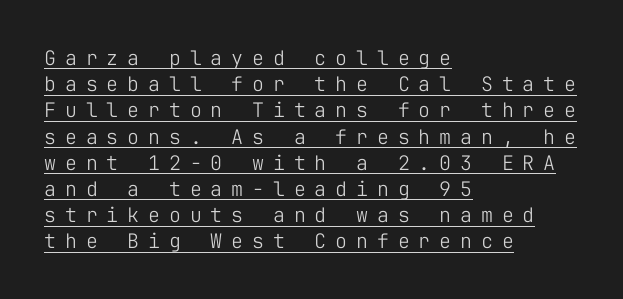
What stands out about the letter spacing? Its width — letters are far apart. Decoration check: the copy is underlined. A typesetter would mark this as roman, not italic. Is there much room between lines? A standard amount, neither cramped nor airy. Leftover space on each line is placed entirely after the last word. Counters stay open thanks to moderate or lighter strokes.
